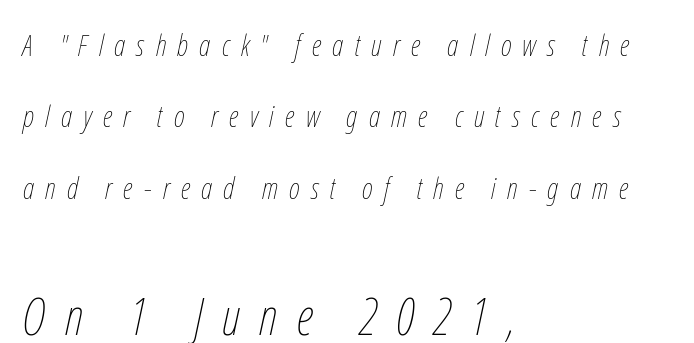
Q: Is the text bold? A: No.
Q: Is the text italic (slanted)? A: Yes, it leans right by about 12 degrees.
Q: Is the text underlined? A: No.
Q: How is the paragraph aligned? A: Left-aligned.
Q: Is the spacing between letters normal or unusually wide? A: Unusually wide.
Q: Is the spacing between lines tight, normal or loose? A: Loose.
Q: Which block of text is set in a larger size, the first (top) or the second (bottom)? A: The second (bottom) one.
Q: Width (condensed, normal, or wide)? A: Condensed.
Q: Stroke contrast? A: Low.
Q: x-height? A: Medium.
Q: Monospaced? A: No.
